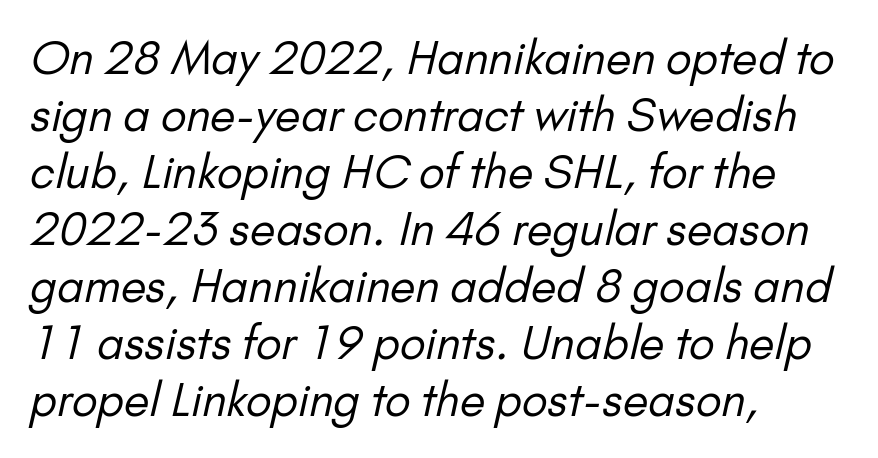
Each row of text sits above clean, open space. Weight: not bold — regular or lighter. This rendering leaves character spacing at its baseline value. Spacing verdict: proportional, widths tailored to each character. These lines stack with their left ends in a neat column. The type family on display is of the sans-serif kind.
